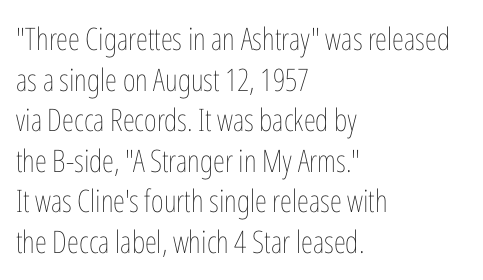
The image shows 31 px thin, condensed type, upright; set left-aligned, normal line spacing (1.31x), normal letter spacing, not underlined; low stroke contrast and a medium x-height.
